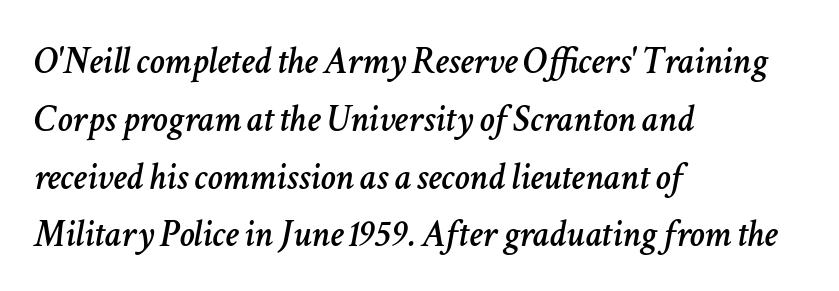
The image shows 38 px text type, italic (leaning right); set left-aligned, normal line spacing (1.52x), normal letter spacing, not underlined; low stroke contrast and a medium x-height.
